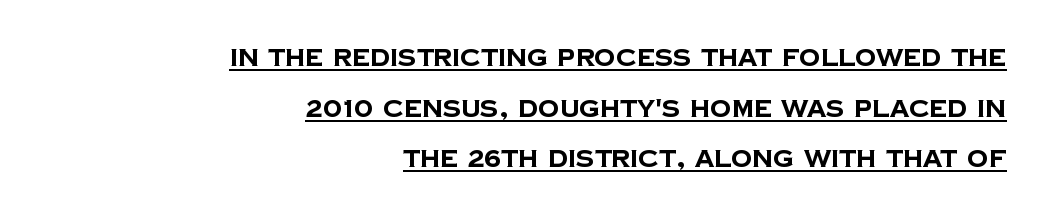
The image shows 24 px bold type; set right-aligned, loose line spacing (2.11x), normal letter spacing, underlined.
